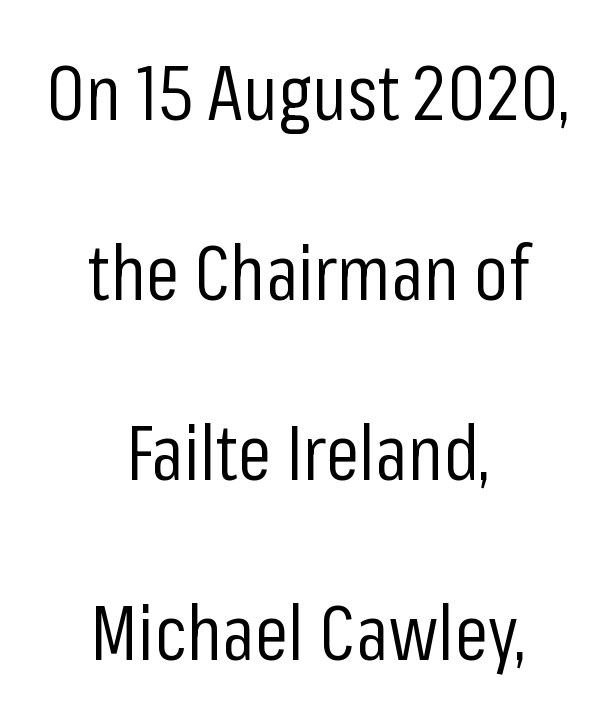
Q: Is the text bold? A: No.
Q: Is the text italic (slanted)? A: No, it is upright.
Q: Is the typeface a serif or a sans-serif typeface? A: Sans-serif.
Q: Is the text underlined? A: No.
Q: How is the paragraph aligned? A: Centered.
Q: Is the spacing between letters normal or unusually wide? A: Normal.
Q: Is the spacing between lines tight, normal or loose? A: Loose.
Q: Width (condensed, normal, or wide)? A: Condensed.
Q: Stroke contrast? A: Low.
Q: x-height? A: Medium.
Q: Monospaced? A: No.
